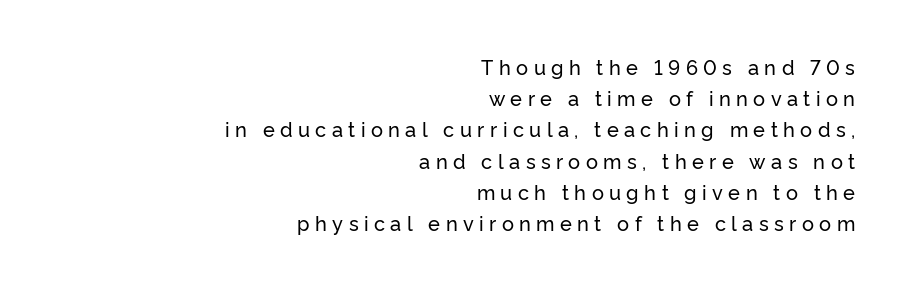
The area under the type is left untouched. Reading down the block, your eye finds every line finishing at a fixed right position. The axis of the letterforms is exactly vertical. How are the letters spaced? Widely, with obvious added tracking. This block has exactly the height ordinary leading produces.
